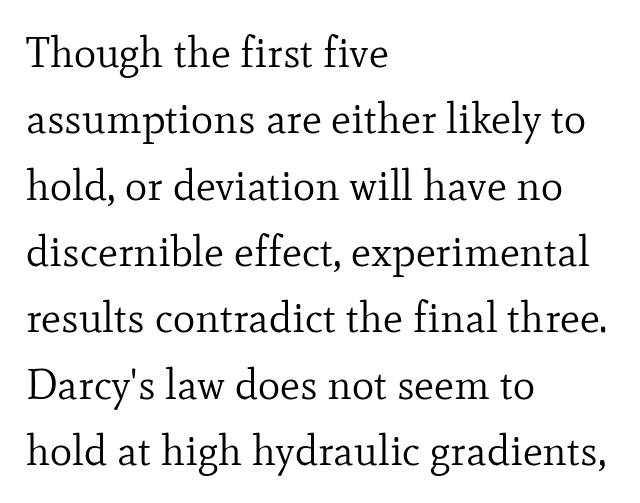
The image shows 42 px regular-weight serif type, upright; set left-aligned, normal line spacing (1.58x), normal letter spacing, not underlined; low stroke contrast and a small x-height.
